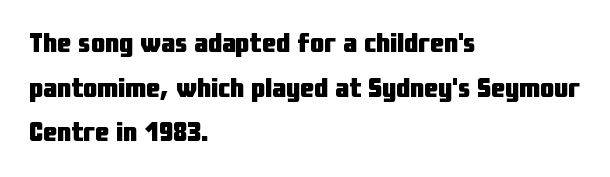
{"serif": "no", "italic": "no", "bold": "yes", "weight": "heavy", "width": "condensed", "stroke_contrast": "low", "x_height": "medium", "monospaced": "no", "underline": "no", "align": "left", "line_spacing": "normal", "line_spacing_ratio": 1.59, "letter_spacing": "normal", "letter_spacing_em": 0.0, "glyph_px": 28}
